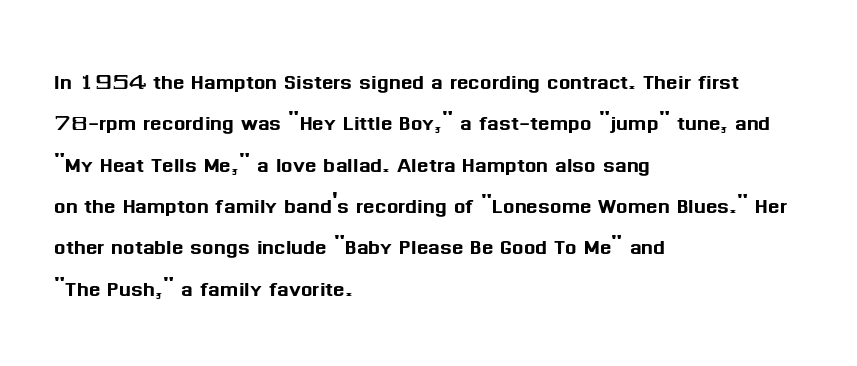
Successive baselines arrive at the customary interval. Short and long lines alike share a common starting point at left. Italic: no, the glyphs are upright roman. Short note: letters normally spaced. Quick note: underline off.
